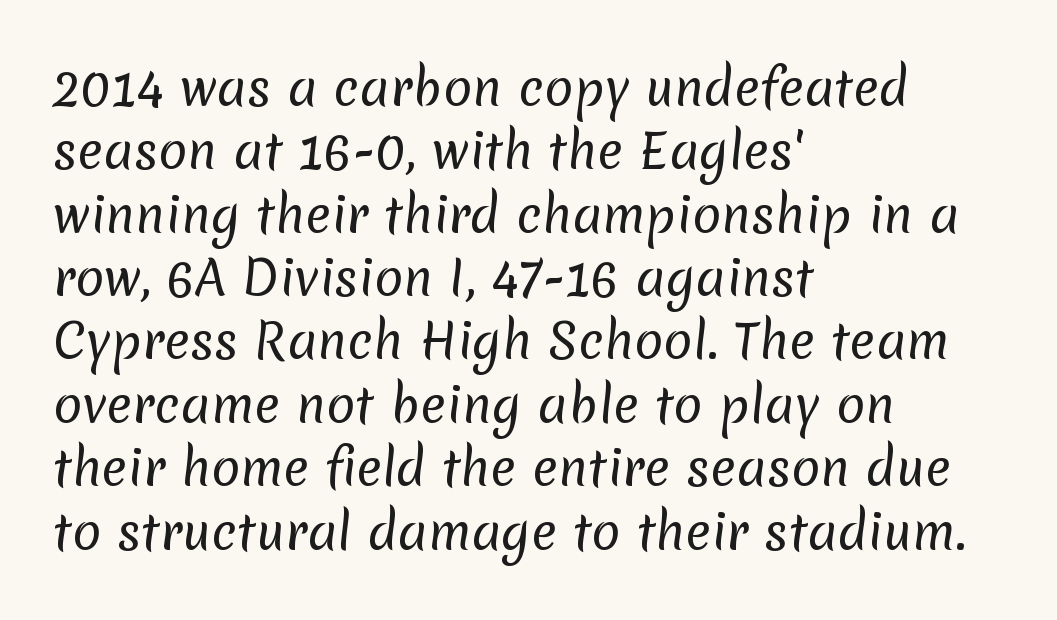
The image shows 48 px regular-weight sans-serif type; set left-aligned, normal line spacing (1.32x), normal letter spacing, not underlined; low stroke contrast and a medium x-height.
